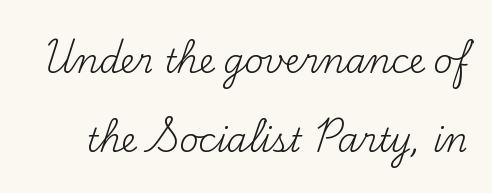
The image shows 33 px regular-weight serif type; set loose line spacing (2.4x), normal letter spacing, not underlined; medium stroke contrast and a small x-height.
